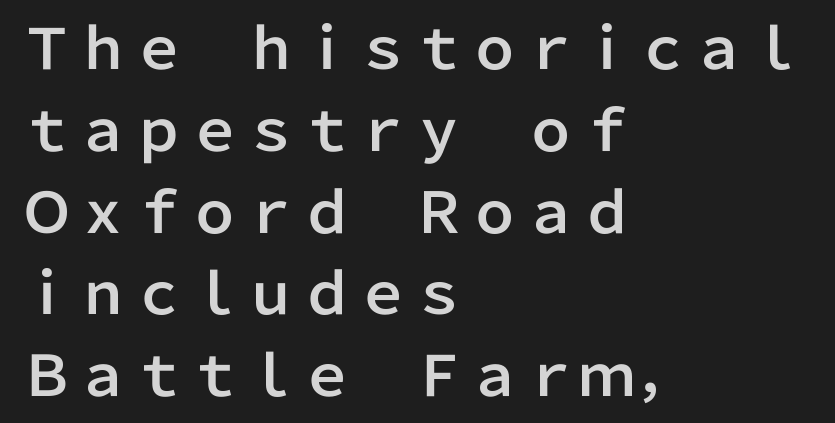
{"serif": "no", "italic": "no", "width": "normal", "stroke_contrast": "low", "x_height": "medium", "monospaced": "no", "underline": "no", "align": "left", "line_spacing": "normal", "line_spacing_ratio": 1.46, "letter_spacing": "normal", "letter_spacing_em": 0.0, "glyph_px": 56}
